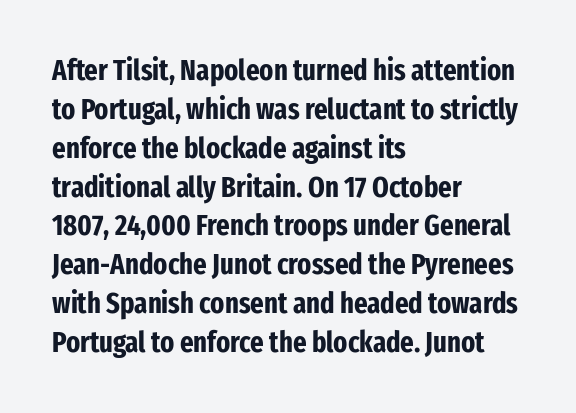
Any mark beneath the type? The region is blank. The compositor pushed each line to the left boundary. Vertically, the passage feels balanced, rows spaced as you'd expect. Weight check: bold — yes, fully. Is this a fixed-width face? No — the glyphs have proportional, varying widths.
